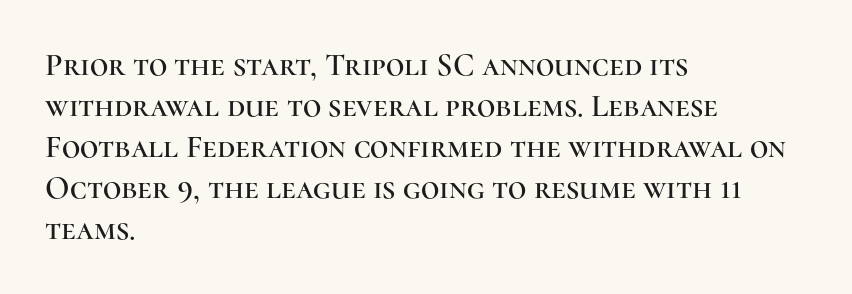
What stands out about the letter spacing? Nothing — it is the standard amount. Nope, not italic — everything's standing straight. What kind of face is this? One with serifs. You could not count columns in this text — the font is proportionally spaced. Bare-footed words on every line.
